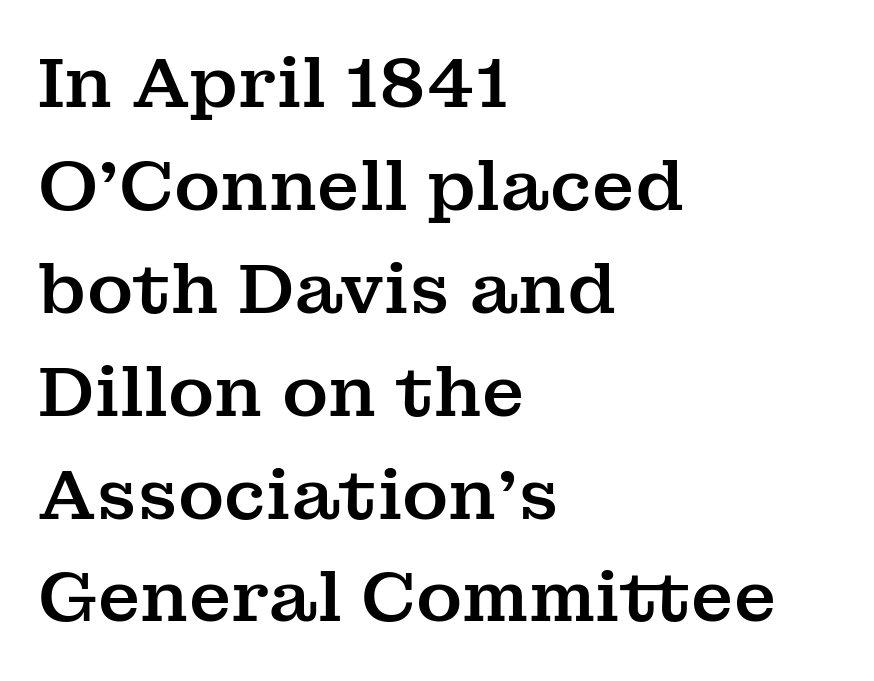
Q: Is the text italic (slanted)? A: No, it is upright.
Q: Is the typeface a serif or a sans-serif typeface? A: Serif.
Q: Is the text underlined? A: No.
Q: How is the paragraph aligned? A: Left-aligned.
Q: Is the spacing between letters normal or unusually wide? A: Normal.
Q: Is the spacing between lines tight, normal or loose? A: Normal.
Q: Width (condensed, normal, or wide)? A: Normal.
Q: Stroke contrast? A: Medium.
Q: x-height? A: Medium.
Q: Monospaced? A: No.
